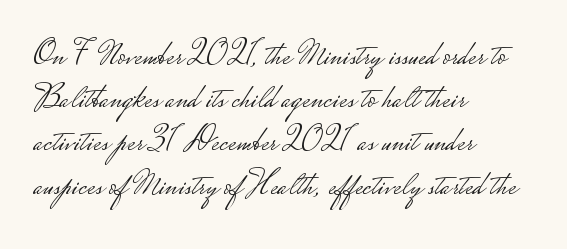
Q: Is the text bold? A: No.
Q: Is the text italic (slanted)? A: Yes.
Q: Is the typeface a serif or a sans-serif typeface? A: Sans-serif.
Q: Is the text underlined? A: No.
Q: How is the paragraph aligned? A: Left-aligned.
Q: Is the spacing between letters normal or unusually wide? A: Normal.
Q: Is the spacing between lines tight, normal or loose? A: Normal.
Q: Width (condensed, normal, or wide)? A: Wide.
Q: Stroke contrast? A: Low.
Q: Monospaced? A: No.
